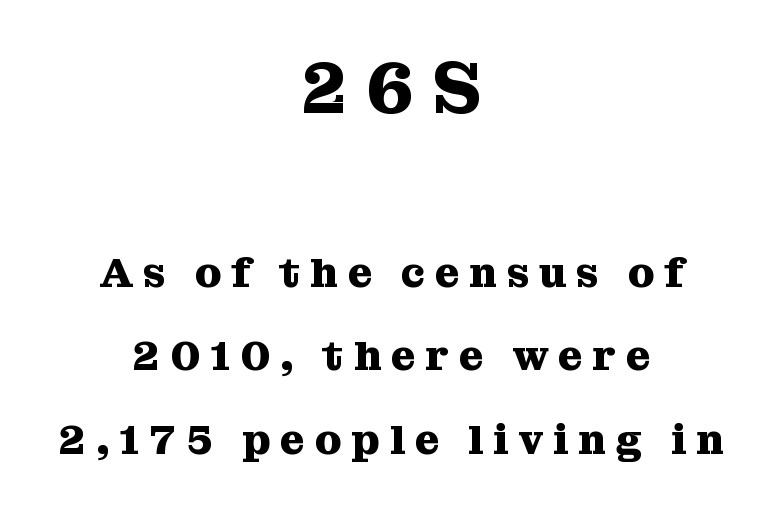
Reading down the column, the eye jumps a long way to each next line. Weight: bold. The whitespace from short lines is split evenly between both sides. Old-style or modern, the face here clearly has serifs. Character widths vary here, with narrow letters taking less room than wide ones.
